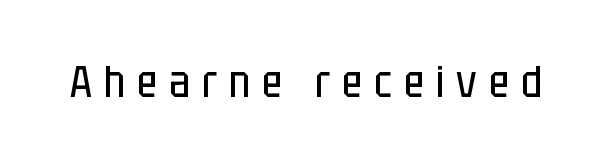
{"serif": "no", "italic": "no", "bold": "no", "weight": "regular", "width": "condensed", "stroke_contrast": "low", "x_height": "large", "monospaced": "no", "underline": "no", "letter_spacing": "wide", "letter_spacing_em": 0.27, "glyph_px": 44}
